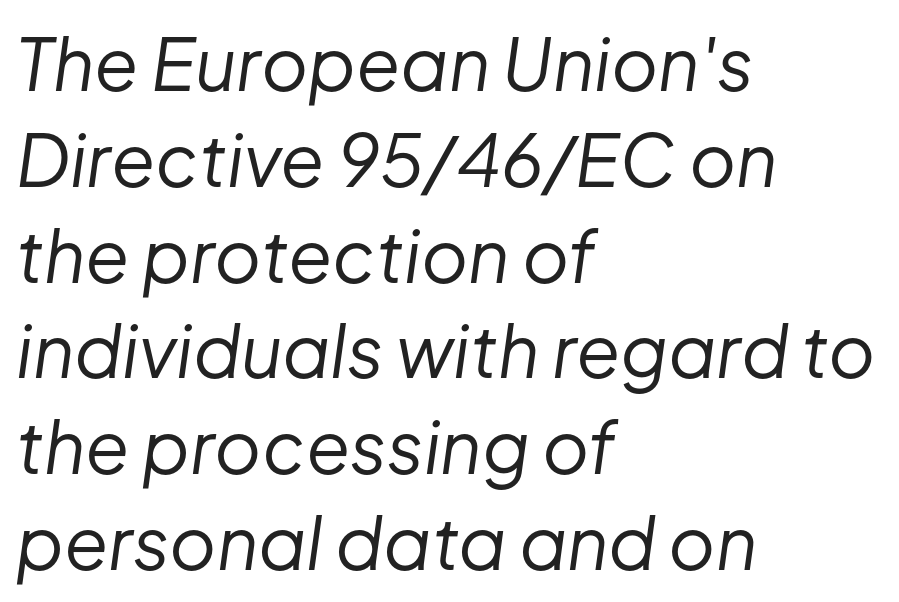
{"italic": "yes", "lean": "right", "slant_degrees": 8, "bold": "no", "weight": "regular", "width": "normal", "stroke_contrast": "low", "x_height": "medium", "monospaced": "no", "underline": "no", "align": "left", "line_spacing": "normal", "line_spacing_ratio": 1.33, "letter_spacing": "normal", "letter_spacing_em": 0.0, "glyph_px": 72}
